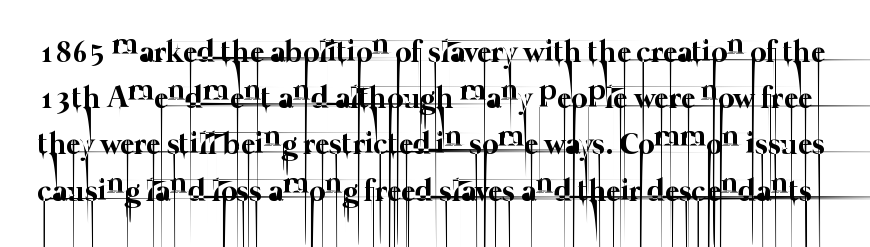
The image shows 31 px thin type; set normal line spacing (1.49x), normal letter spacing, not underlined; low stroke contrast and a medium x-height.
